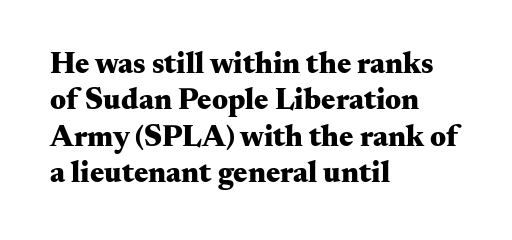
The image shows 30 px heavy, wide serif type, upright; set left-aligned, line spacing 1.21x, normal letter spacing, not underlined; medium stroke contrast and a small x-height.
